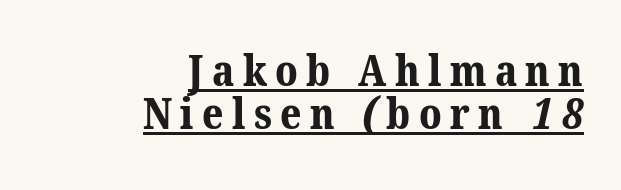
{"serif": "yes", "bold": "yes", "weight": "bold", "width": "normal", "stroke_contrast": "medium", "x_height": "medium", "monospaced": "no", "underline": "yes", "align": "right", "line_spacing": "tight", "line_spacing_ratio": 0.98, "glyph_px": 44}
